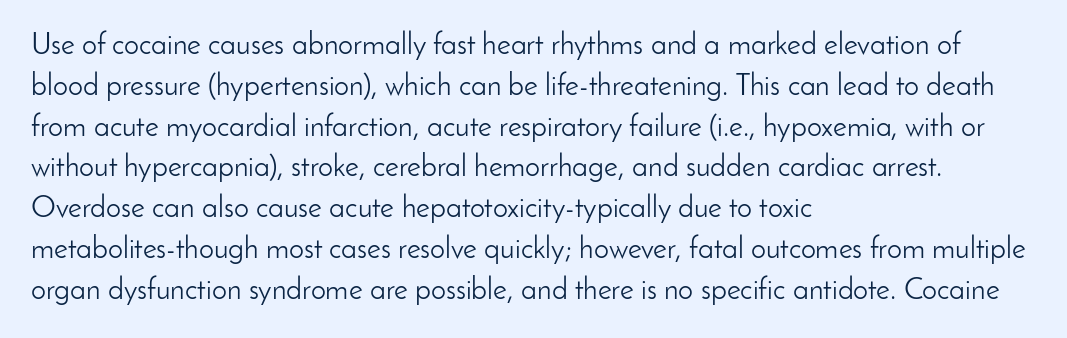
The image shows 30 px light sans-serif type, upright; set left-aligned, normal line spacing (1.36x), normal letter spacing, not underlined; low stroke contrast and a small x-height.
